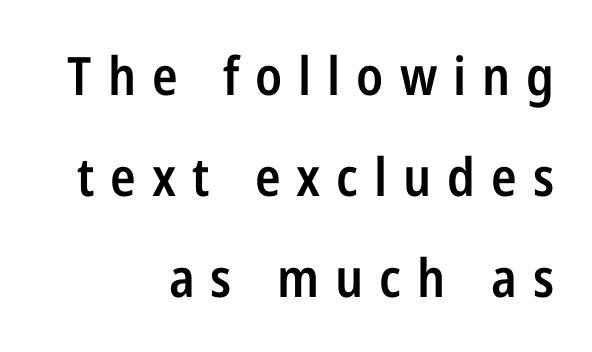
{"serif": "no", "italic": "no", "bold": "semi", "weight": "semibold", "width": "condensed", "stroke_contrast": "low", "x_height": "medium", "monospaced": "no", "underline": "no", "align": "right", "line_spacing": "loose", "line_spacing_ratio": 1.91, "letter_spacing": "wide", "letter_spacing_em": 0.3, "glyph_px": 53}
